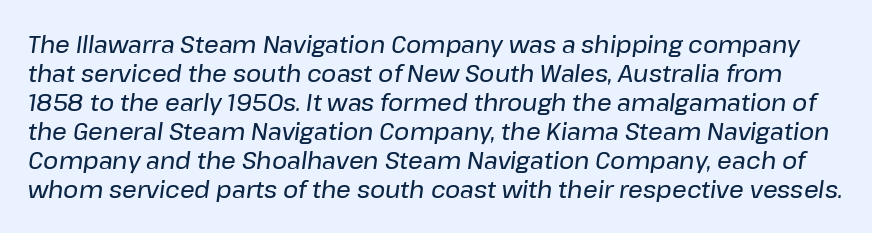
The image shows 23 px text type, italic (leaning right); set normal line spacing (1.26x), normal letter spacing, not underlined.
